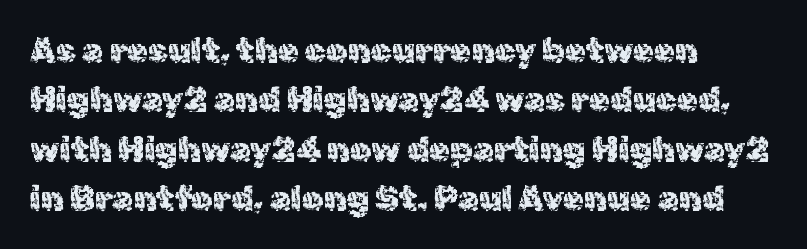
The image shows 34 px sans-serif type, upright; set left-aligned, normal line spacing (1.45x), normal letter spacing, not underlined; a medium x-height.
